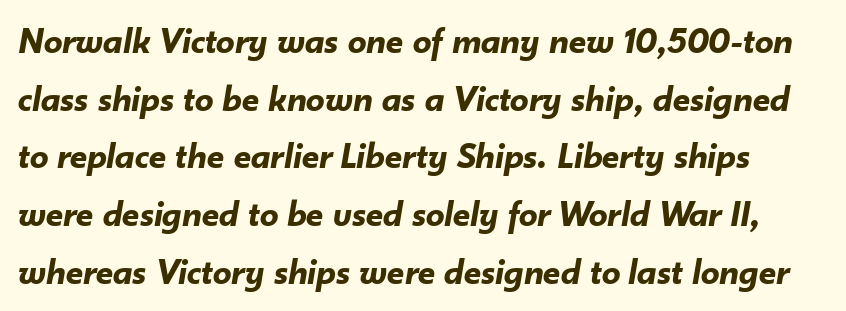
The image shows 37 px bold type, italic (leaning right); set normal line spacing (1.56x), normal letter spacing, not underlined; low stroke contrast and a small x-height.
